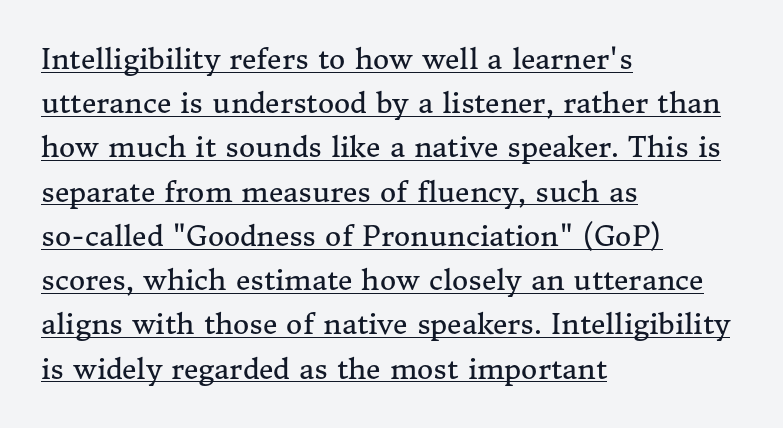
The face used here is proportionally spaced, like ordinary book or web type. Horizontal alignment here is leftward, the default for most running prose. What decoration does the sample have? An underline. Rows of type keep a routine distance in the vertical direction. This is roman type, the default non-slanted kind.
